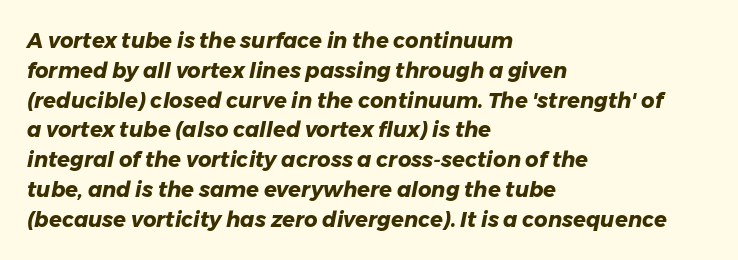
{"italic": "yes", "lean": "right", "slant_degrees": 11, "bold": "yes", "underline": "no", "align": "left", "line_spacing": "normal", "line_spacing_ratio": 1.42, "letter_spacing": "normal", "letter_spacing_em": 0.0, "glyph_px": 21}
